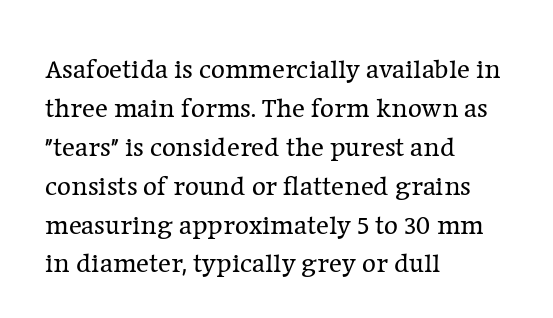
The image shows 27 px text type, upright; set left-aligned, normal line spacing (1.44x), normal letter spacing, not underlined.
